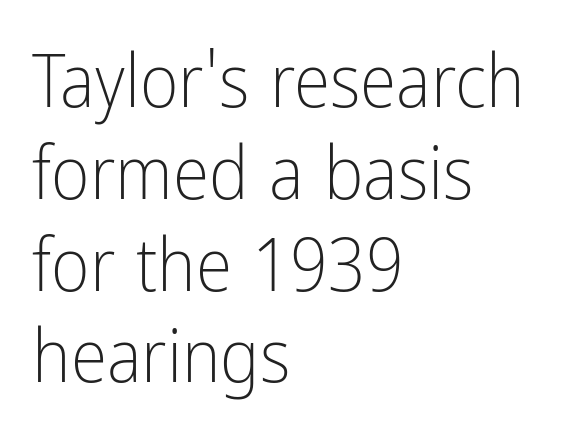
{"serif": "no", "italic": "no", "bold": "no", "weight": "light", "width": "condensed", "stroke_contrast": "low", "x_height": "medium", "monospaced": "no", "underline": "no", "align": "left", "line_spacing_ratio": 1.24, "letter_spacing": "normal", "letter_spacing_em": 0.0, "glyph_px": 74}
